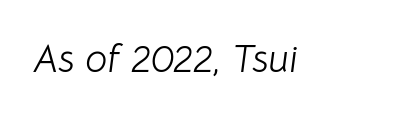
The image shows 39 px light type, italic (leaning right); set normal letter spacing, not underlined; low stroke contrast and a medium x-height.
